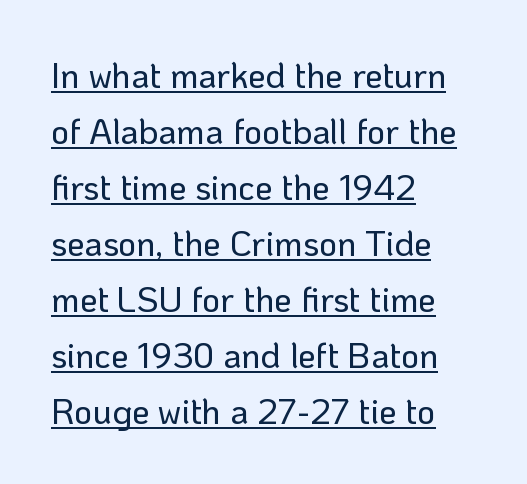
A classic flush-left, rag-right setting is used for this passage. Words appear dense and cohesive because spacing is normal. The sample's only ornament is a line tracing under the words. Is there any slant? The stems are plumb. The letters carry no serifs — their stems end cleanly without finishing strokes. Summary of vertical rhythm: regular, with standard interline spacing.
